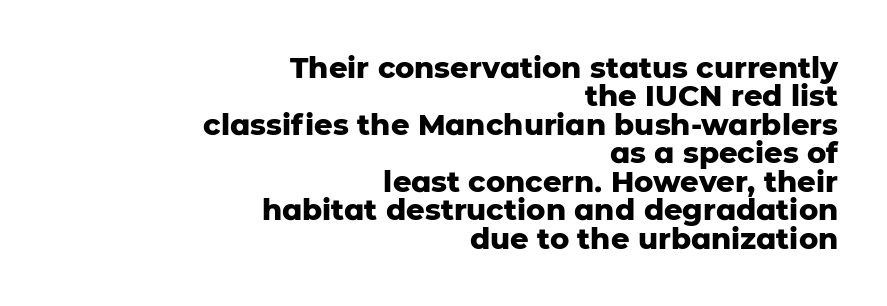
The lines in this sample share a right terminus and differ only in where they begin. Beneath every word, the page is bare. Notice how descenders almost collide with the ascenders below — that's tight leading. These lines were composed using upright roman letters.
